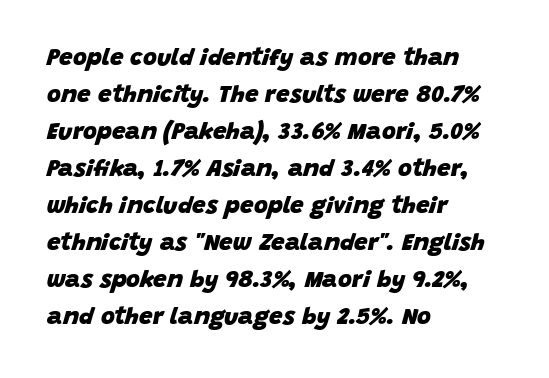
Q: Is the text bold? A: Yes.
Q: Is the text italic (slanted)? A: Yes, it leans right by about 15 degrees.
Q: Is the text underlined? A: No.
Q: How is the paragraph aligned? A: Left-aligned.
Q: Is the spacing between letters normal or unusually wide? A: Normal.
Q: Is the spacing between lines tight, normal or loose? A: Normal.
